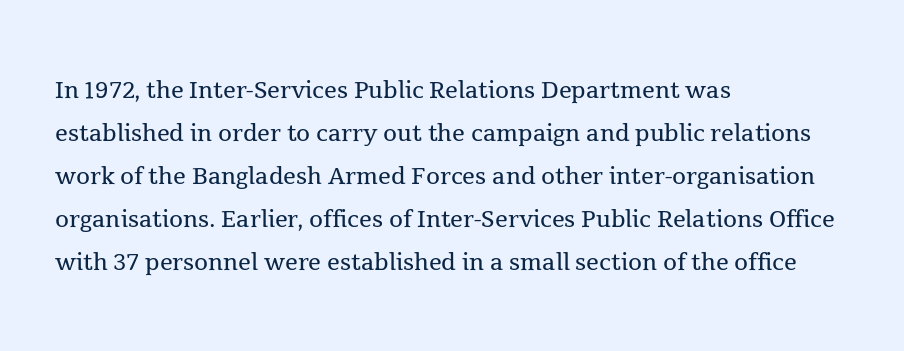
The image shows 32 px regular-weight serif type, upright; set left-aligned, normal line spacing (1.34x), normal letter spacing, not underlined; a medium x-height.
